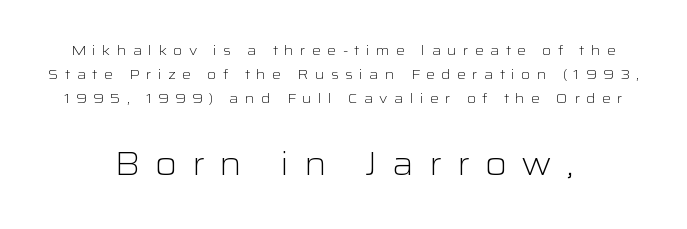
{"serif": "no", "italic": "no", "bold": "no", "weight": "light", "width": "wide", "stroke_contrast": "low", "x_height": "medium", "monospaced": "no", "underline": "no", "line_spacing": "normal", "line_spacing_ratio": 1.7, "letter_spacing": "wide", "letter_spacing_em": 0.45, "larger_block": "second", "size_ratio": 2.36, "glyph_px": 33}
